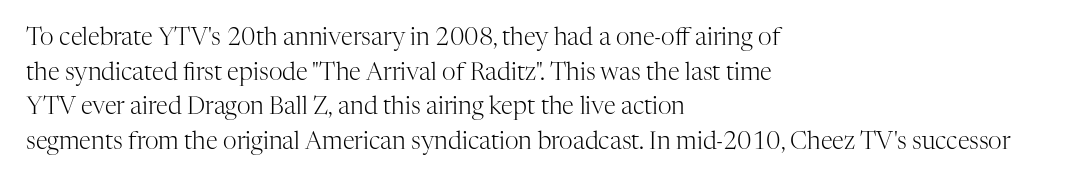
Q: Is the text bold? A: No.
Q: Is the text italic (slanted)? A: No, it is upright.
Q: Is the text underlined? A: No.
Q: How is the paragraph aligned? A: Left-aligned.
Q: Is the spacing between letters normal or unusually wide? A: Normal.
Q: Is the spacing between lines tight, normal or loose? A: Normal.
